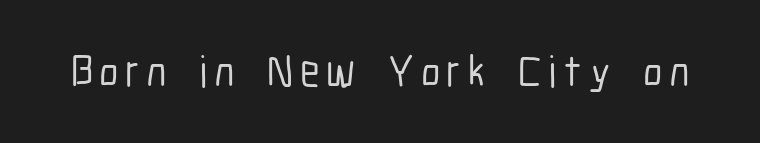
The image shows 45 px condensed sans-serif type, upright; set not underlined; low stroke contrast and a medium x-height.
